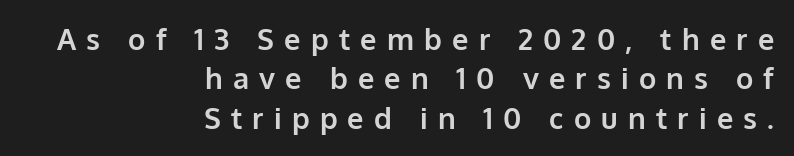
The image shows 29 px bold sans-serif type, upright; set right-aligned, normal line spacing (1.36x), unusually wide letter spacing (+0.35 em), not underlined; low stroke contrast and a medium x-height.
